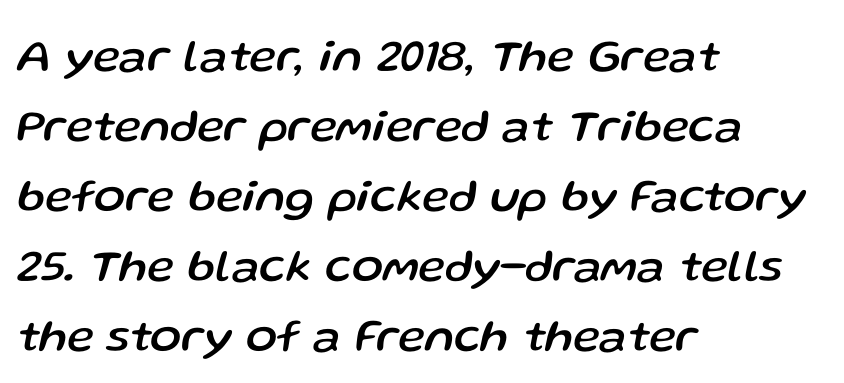
The rendering applies a slant to the glyphs. Has an underline been added? It has not. The rendering anchors every line to the left-hand side. Spacing verdict: proportional, widths tailored to each character. How are the letters spaced? Ordinarily, with no added tracking. The rows are spaced the way most documents space them.
